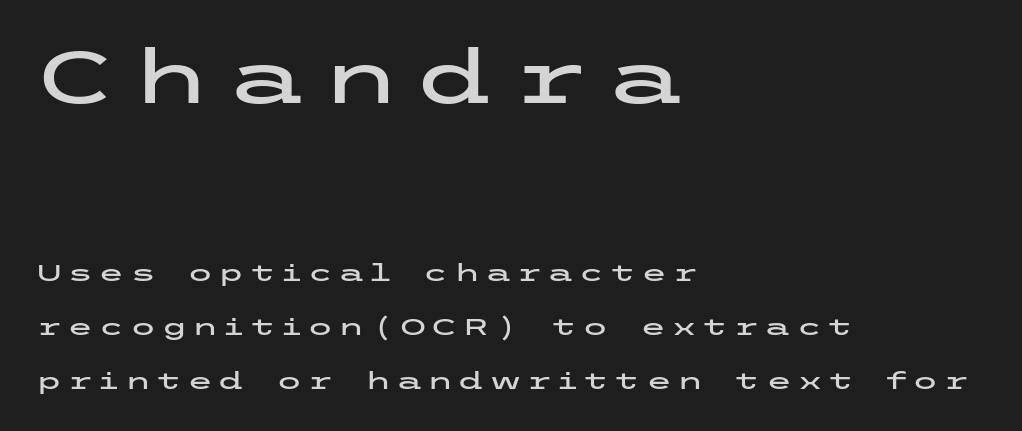
The text was rendered using a sans face with plain stroke endings. Anything drawn beneath the words? Only blank space. Tracking here is generous; glyphs stand well apart from one another. Line beginnings align vertically; line endings do not. These lines stand farther apart than default settings would place them. Caption: upper text group enlarged, lower text group reduced.
